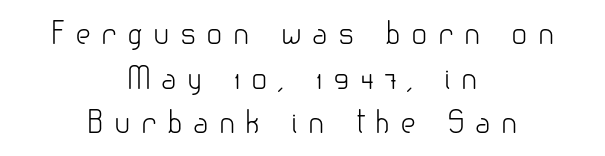
{"serif": "no", "italic": "no", "bold": "no", "weight": "light", "width": "normal", "stroke_contrast": "low", "x_height": "small", "monospaced": "no", "underline": "no", "align": "center", "line_spacing": "normal", "line_spacing_ratio": 1.49, "letter_spacing": "wide", "letter_spacing_em": 0.34, "glyph_px": 30}
